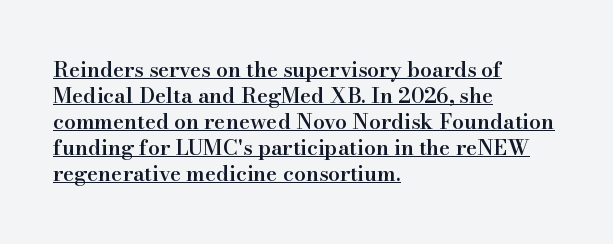
Q: Is the text bold? A: Semi-bold.
Q: Is the text italic (slanted)? A: No, it is upright.
Q: Is the text underlined? A: Yes.
Q: How is the paragraph aligned? A: Left-aligned.
Q: Is the spacing between letters normal or unusually wide? A: Normal.
